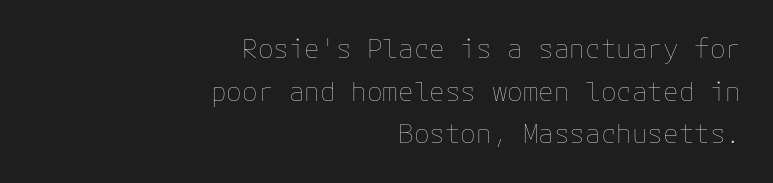
The image shows 26 px text type, upright; set right-aligned, normal line spacing (1.64x), normal letter spacing, not underlined.
